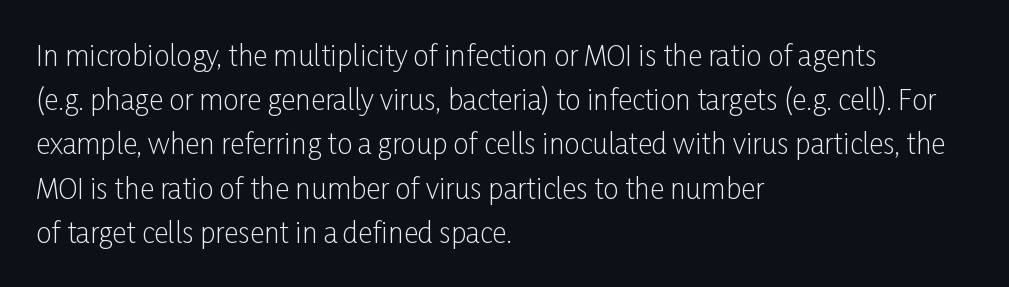
You could call the tracking neutral — neither tight nor loose. The typography opts for an upright posture over an oblique one. Think of a printed novel: that variable character pitch is what you see here. Classification — sans serif. The compositor pushed each line to the left boundary.
